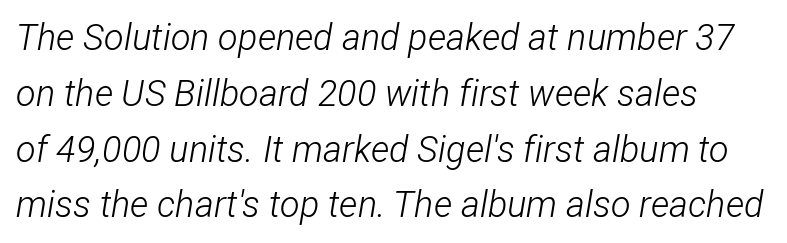
The image shows 36 px light, condensed type, italic (leaning right); set normal line spacing (1.55x), normal letter spacing, not underlined; low stroke contrast and a medium x-height.
